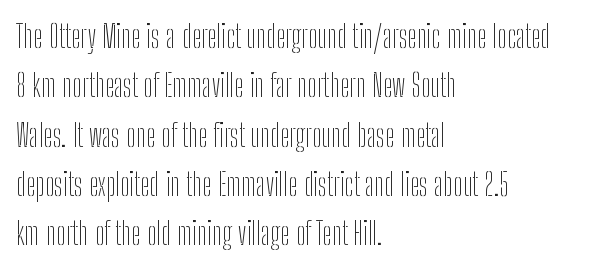
The passage shown is typed in a proportional face where columns would drift. Left-aligned paragraph, ragged on the right. Summary of weight: not heavy and not bold. Compared with typical body copy, the letter spacing here is the same. In terms of posture, this sample is upright.
